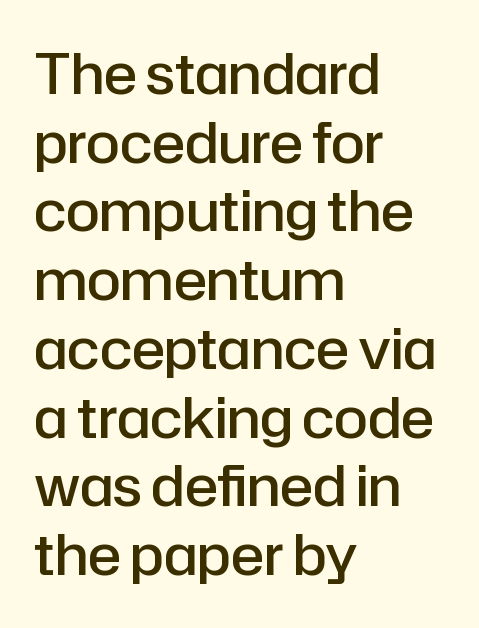
Q: Is the text bold? A: Semi-bold.
Q: Is the text italic (slanted)? A: No, it is upright.
Q: Is the typeface a serif or a sans-serif typeface? A: Sans-serif.
Q: Is the text underlined? A: No.
Q: How is the paragraph aligned? A: Left-aligned.
Q: Is the spacing between letters normal or unusually wide? A: Normal.
Q: Is the spacing between lines tight, normal or loose? A: Normal.
Q: Width (condensed, normal, or wide)? A: Normal.
Q: Stroke contrast? A: Low.
Q: x-height? A: Medium.
Q: Monospaced? A: No.
